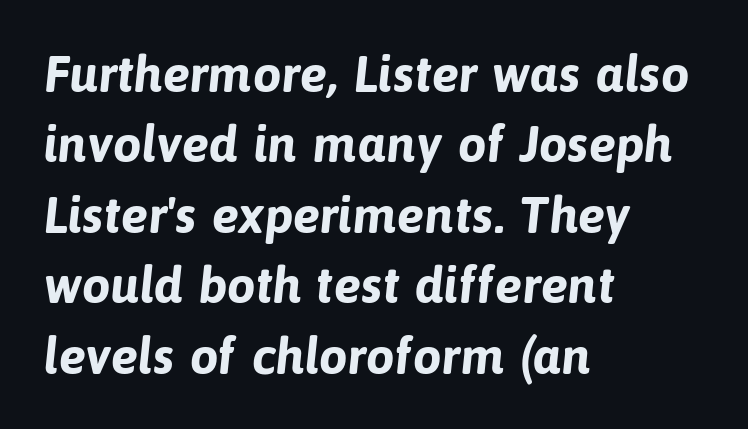
The image shows 51 px bold sans-serif type; set left-aligned, normal line spacing (1.38x), normal letter spacing, not underlined; low stroke contrast and a medium x-height.
